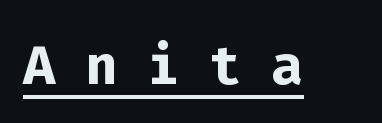
Q: Is the text bold? A: Yes.
Q: Is the text italic (slanted)? A: No, it is upright.
Q: Is the typeface a serif or a sans-serif typeface? A: Sans-serif.
Q: Is the text underlined? A: Yes.
Q: Is the spacing between letters normal or unusually wide? A: Unusually wide.
Q: Width (condensed, normal, or wide)? A: Normal.
Q: Stroke contrast? A: Low.
Q: x-height? A: Medium.
Q: Monospaced? A: Yes.
